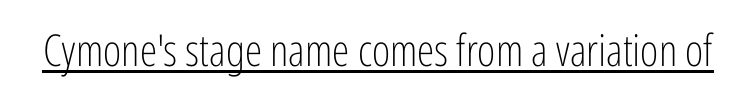
Honestly, the underline is the first thing you notice here. These lines keep a tight, regular rhythm from letter to letter. The cut favours lightness, reaching ordinary text weight at its darkest. What kind of face is this? One without serifs — a sans. Does the lettering tilt? It doesn't — this is upright. Is this a fixed-width face? No — the glyphs have proportional, varying widths.
